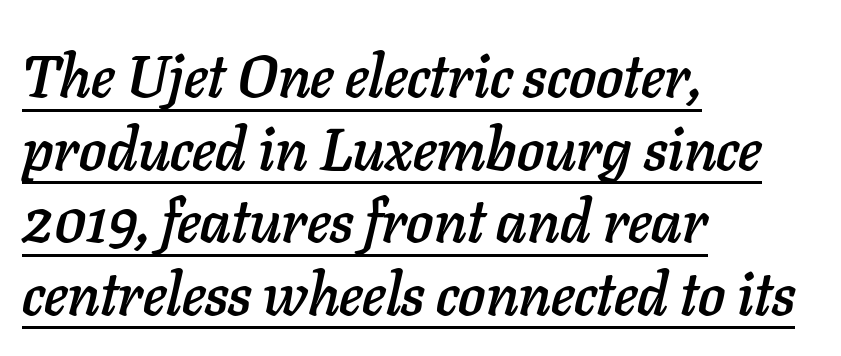
{"italic": "yes", "lean": "right", "slant_degrees": 11, "width": "normal", "stroke_contrast": "low", "x_height": "medium", "monospaced": "no", "underline": "yes", "align": "left", "line_spacing_ratio": 1.21, "letter_spacing": "normal", "letter_spacing_em": 0.0, "glyph_px": 60}
